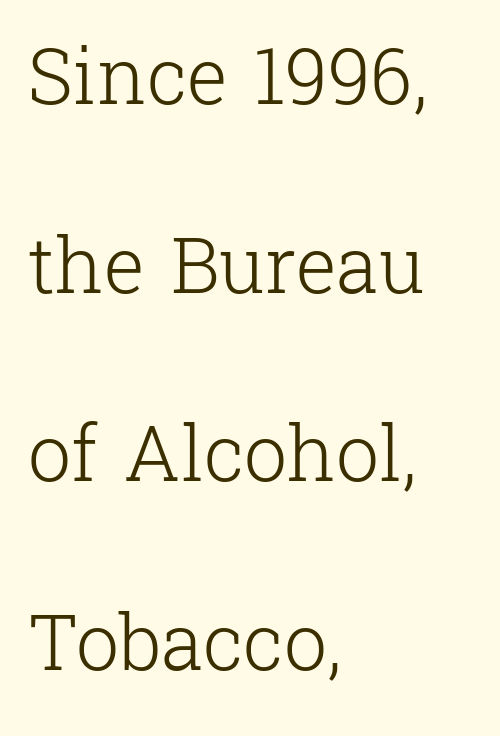
The image shows 77 px light serif type, upright; set left-aligned, loose line spacing (2.45x), normal letter spacing, not underlined; low stroke contrast and a medium x-height.
